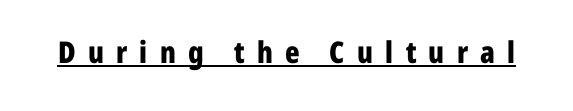
Q: Is the text bold? A: Yes.
Q: Is the text italic (slanted)? A: No, it is upright.
Q: Is the typeface a serif or a sans-serif typeface? A: Sans-serif.
Q: Is the text underlined? A: Yes.
Q: Is the spacing between letters normal or unusually wide? A: Unusually wide.
Q: Width (condensed, normal, or wide)? A: Condensed.
Q: Stroke contrast? A: Low.
Q: x-height? A: Medium.
Q: Monospaced? A: No.
